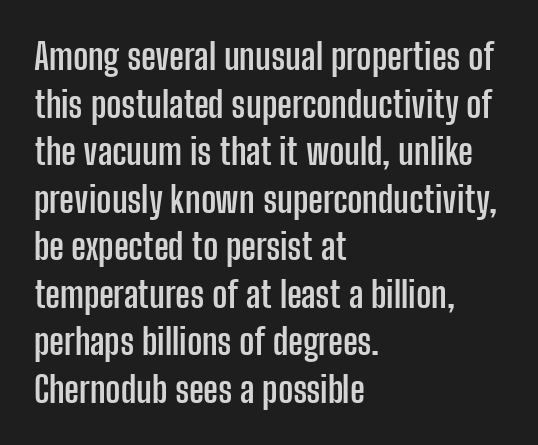
The image shows 36 px semibold, condensed sans-serif type, upright; set left-aligned, normal line spacing (1.32x), normal letter spacing, not underlined; low stroke contrast and a medium x-height.
